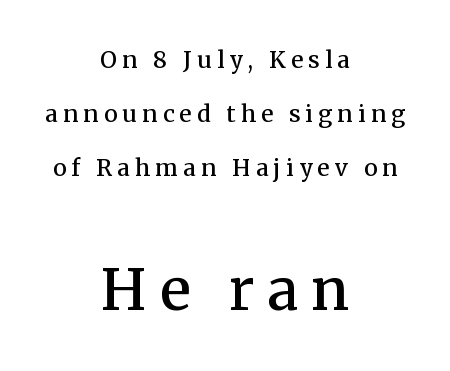
Q: Is the text bold? A: Semi-bold.
Q: Is the text italic (slanted)? A: No, it is upright.
Q: Is the typeface a serif or a sans-serif typeface? A: Serif.
Q: Is the text underlined? A: No.
Q: How is the paragraph aligned? A: Centered.
Q: Is the spacing between letters normal or unusually wide? A: Unusually wide.
Q: Is the spacing between lines tight, normal or loose? A: Loose.
Q: Which block of text is set in a larger size, the first (top) or the second (bottom)? A: The second (bottom) one.
Q: Width (condensed, normal, or wide)? A: Normal.
Q: Stroke contrast? A: Medium.
Q: x-height? A: Medium.
Q: Monospaced? A: No.
